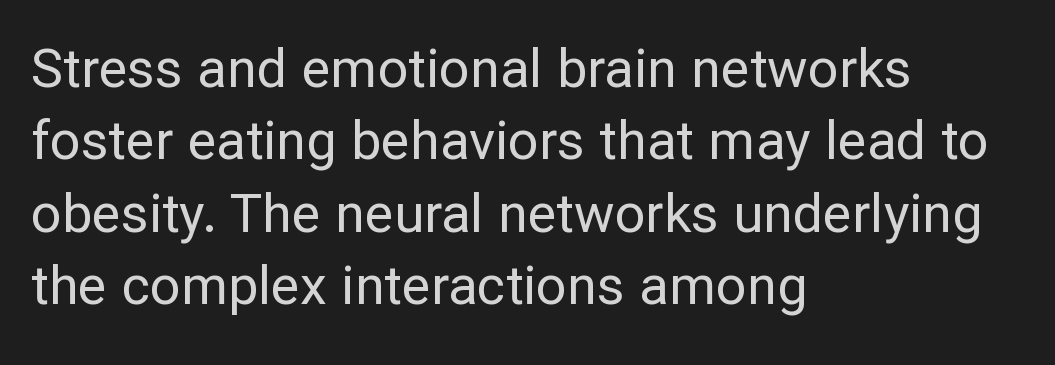
Is this a fixed-width face? No — the glyphs have proportional, varying widths. Note: no serifs on the glyphs. The designer left line spacing at the default. The paragraph has a hard left edge and a soft right edge.
